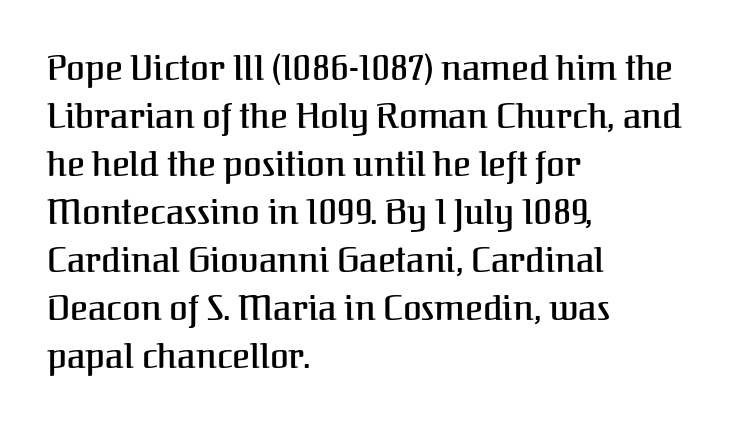
The image shows 34 px serif type, upright; set left-aligned, normal line spacing (1.41x), normal letter spacing, not underlined; medium stroke contrast and a medium x-height.
